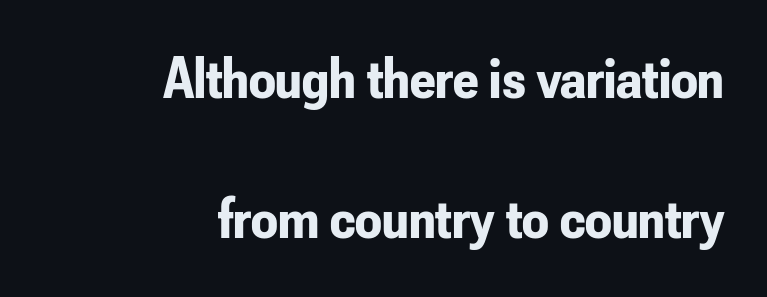
Reading down the block, your eye finds every line finishing at a fixed right position. Does the lettering tilt? It doesn't — this is upright. These words are printed bold, with thick strokes throughout. Words appear dense and cohesive because spacing is normal. Airy leading.
